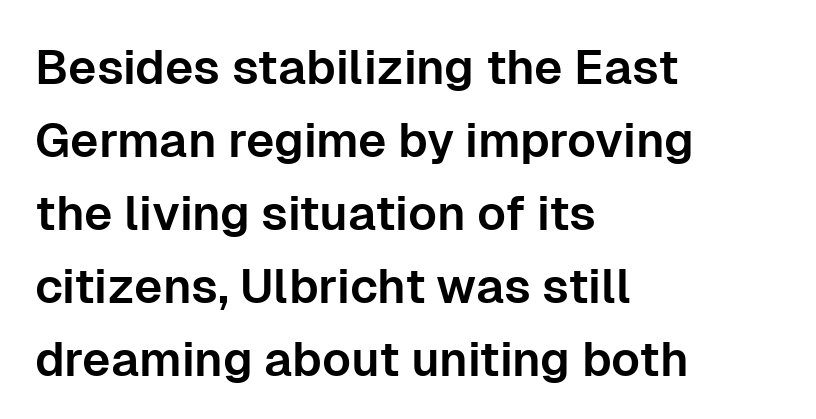
{"serif": "no", "italic": "no", "width": "normal", "stroke_contrast": "low", "x_height": "medium", "monospaced": "no", "underline": "no", "align": "left", "line_spacing": "normal", "line_spacing_ratio": 1.52, "letter_spacing": "normal", "letter_spacing_em": 0.0, "glyph_px": 48}
